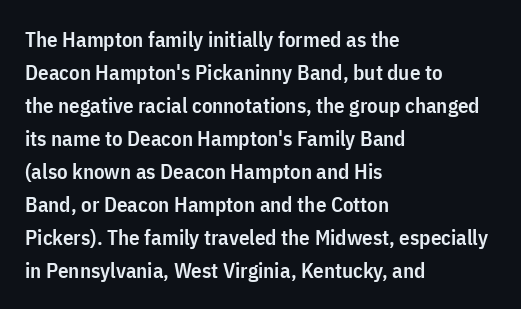
Q: Is the text bold? A: Semi-bold.
Q: Is the text italic (slanted)? A: No, it is upright.
Q: Is the text underlined? A: No.
Q: How is the paragraph aligned? A: Left-aligned.
Q: Is the spacing between letters normal or unusually wide? A: Normal.
Q: Is the spacing between lines tight, normal or loose? A: Normal.
